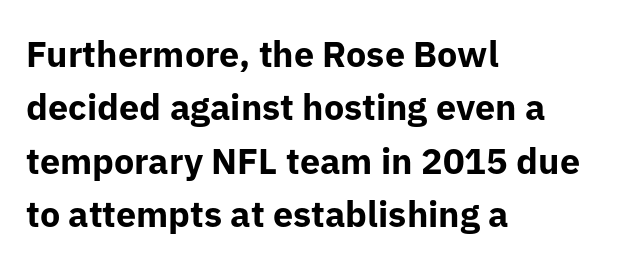
Caption: bold face, heavy strokes. Quick note: not italic, upright. Each letter keeps its own natural width here, so spacing adapts to shape. The zone under the glyphs is completely vacant. Horizontal bands of white between lines are of average thickness. You could call the tracking neutral — neither tight nor loose.
